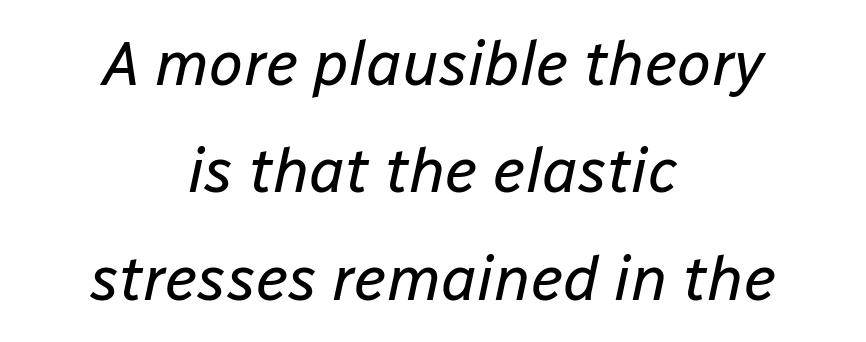
Bare-footed words on every line. The lines are quadded center. Compared with ordinary roman type, these characters are visibly tilted. Students, note that the glyphs here touch the page at normal intervals.
